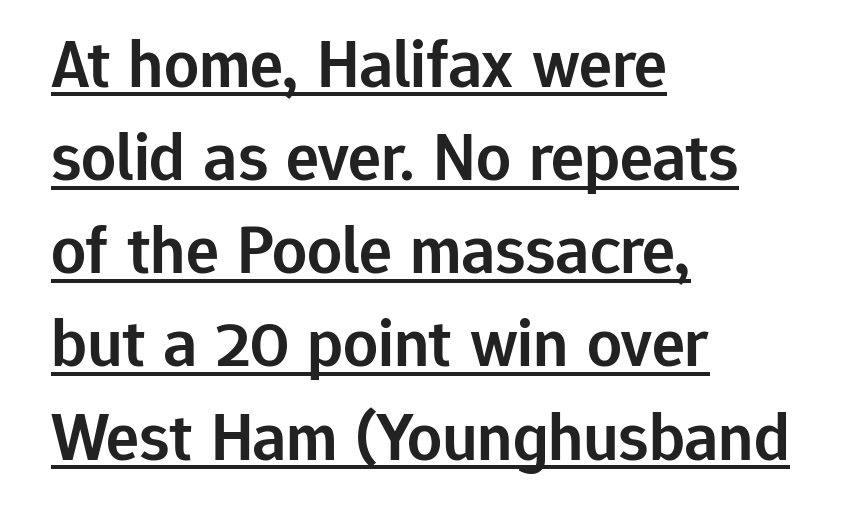
{"serif": "no", "italic": "no", "bold": "semi", "weight": "semibold", "width": "normal", "stroke_contrast": "low", "x_height": "medium", "monospaced": "no", "underline": "yes", "align": "left", "line_spacing": "normal", "line_spacing_ratio": 1.35, "letter_spacing": "normal", "letter_spacing_em": 0.0, "glyph_px": 69}
